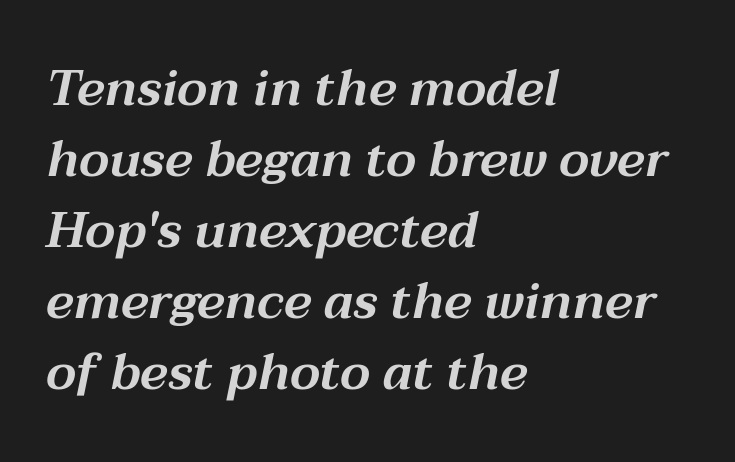
{"italic": "yes", "lean": "right", "slant_degrees": 12, "width": "wide", "stroke_contrast": "medium", "x_height": "medium", "monospaced": "no", "underline": "no", "align": "left", "line_spacing": "normal", "line_spacing_ratio": 1.42, "letter_spacing": "normal", "letter_spacing_em": 0.0, "glyph_px": 50}
